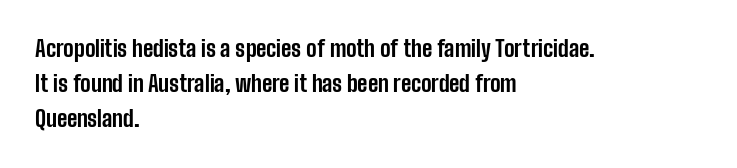
{"italic": "no", "bold": "yes", "underline": "no", "align": "left", "line_spacing": "normal", "line_spacing_ratio": 1.6, "letter_spacing": "normal", "letter_spacing_em": 0.0, "glyph_px": 22}
